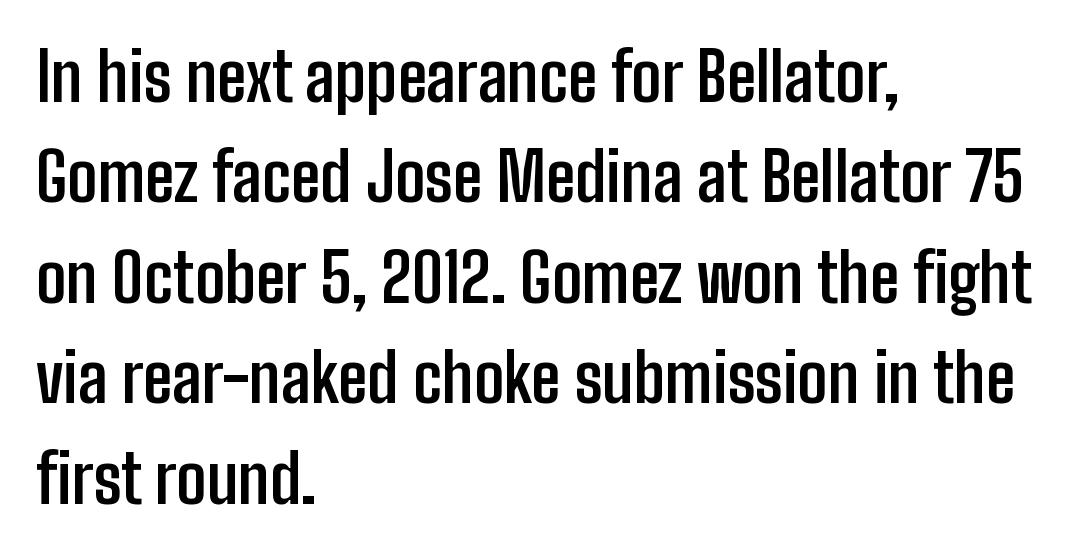
The image shows 67 px semibold, condensed sans-serif type, upright; set left-aligned, normal line spacing (1.5x), normal letter spacing, not underlined; low stroke contrast and a medium x-height.
